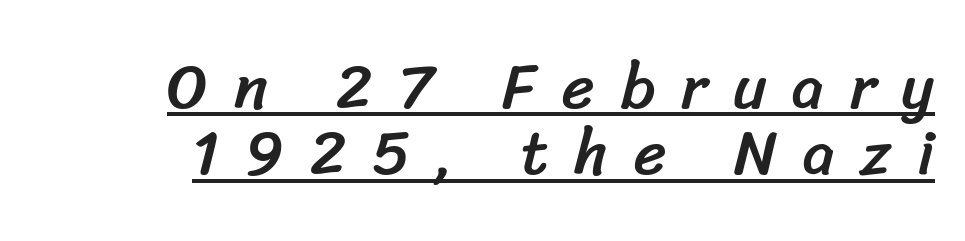
A typographer would call this underscored text. The passage shown stacks its lines with hardly any gap. Note: no serifs on the glyphs. One-word summary of the alignment: right.
